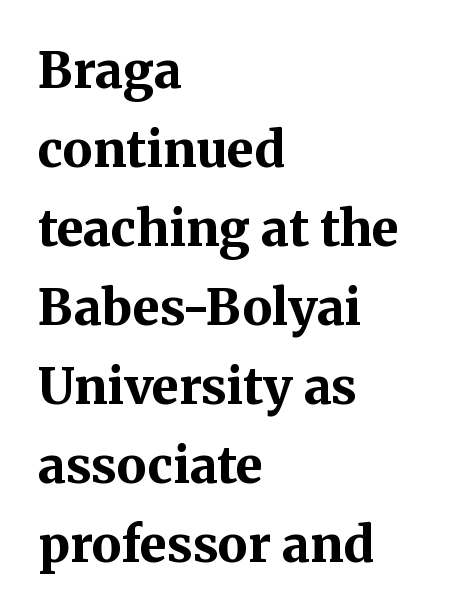
The image shows 50 px bold serif type, upright; set left-aligned, normal line spacing (1.58x), normal letter spacing, not underlined; medium stroke contrast and a medium x-height.
